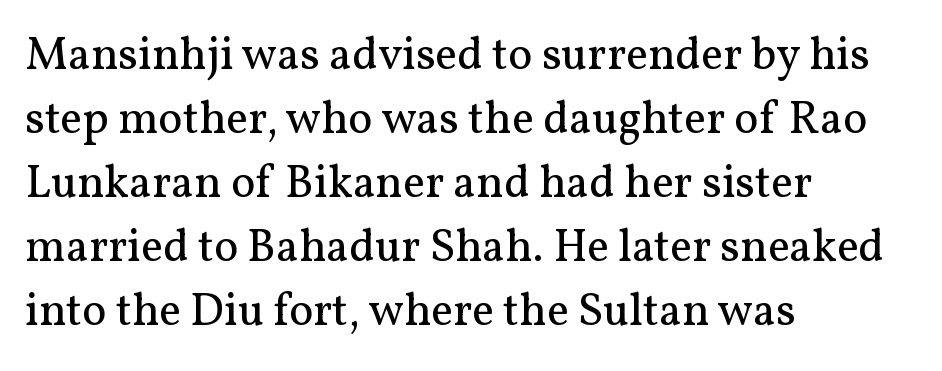
The image shows 46 px regular-weight serif type, upright; set left-aligned, normal line spacing (1.39x), normal letter spacing, not underlined; medium stroke contrast and a medium x-height.
